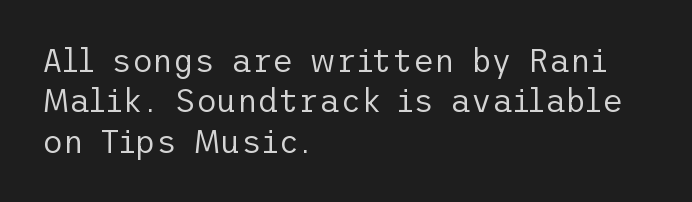
Q: Is the text bold? A: No.
Q: Is the text italic (slanted)? A: No, it is upright.
Q: Is the typeface a serif or a sans-serif typeface? A: Sans-serif.
Q: Is the text underlined? A: No.
Q: How is the paragraph aligned? A: Left-aligned.
Q: Is the spacing between letters normal or unusually wide? A: Normal.
Q: Is the spacing between lines tight, normal or loose? A: Normal.
Q: Width (condensed, normal, or wide)? A: Normal.
Q: Stroke contrast? A: Low.
Q: x-height? A: Medium.
